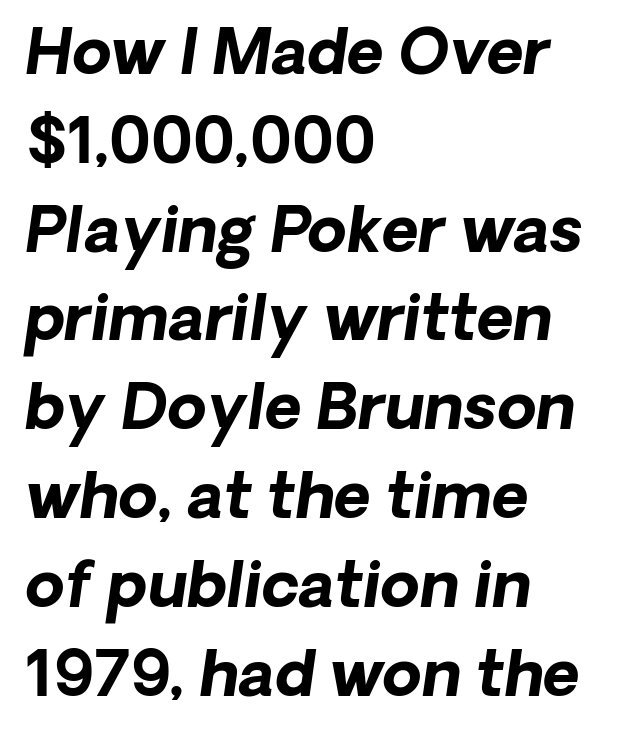
The image shows 63 px bold type, italic (leaning right); set left-aligned, normal line spacing (1.41x), normal letter spacing, not underlined; low stroke contrast and a medium x-height.
